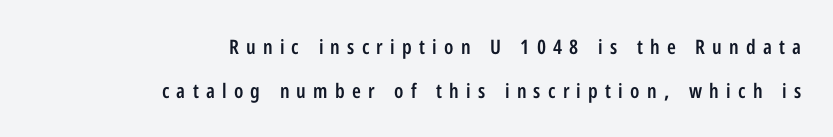
{"italic": "no", "bold": "semi", "underline": "no", "align": "right", "line_spacing": "loose", "line_spacing_ratio": 2.22, "letter_spacing": "wide", "letter_spacing_em": 0.36, "glyph_px": 20}
